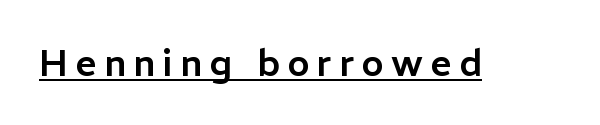
The image shows 37 px sans-serif type, upright; set unusually wide letter spacing (+0.2 em), underlined; low stroke contrast and a medium x-height.
